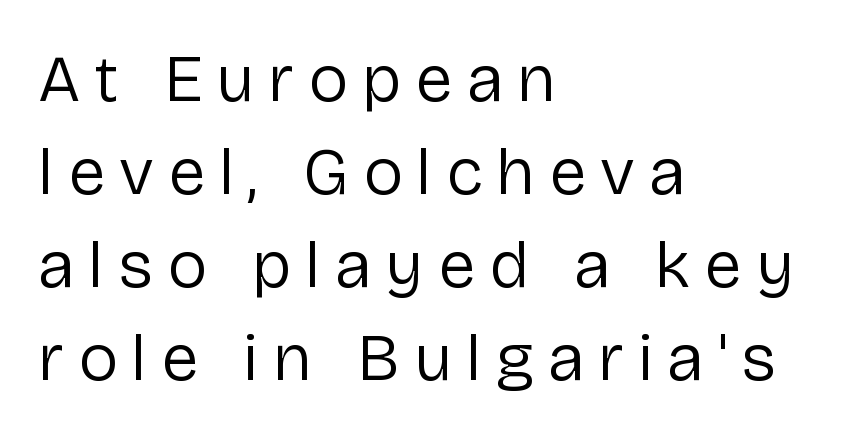
The image shows 67 px regular-weight sans-serif type, upright; set left-aligned, normal line spacing (1.39x), unusually wide letter spacing (+0.21 em), not underlined; low stroke contrast and a medium x-height.
